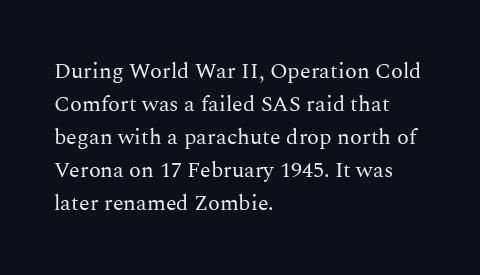
Q: Is the text bold? A: No.
Q: Is the text italic (slanted)? A: No, it is upright.
Q: Is the text underlined? A: No.
Q: How is the paragraph aligned? A: Left-aligned.
Q: Is the spacing between letters normal or unusually wide? A: Normal.
Q: Is the spacing between lines tight, normal or loose? A: Normal.
